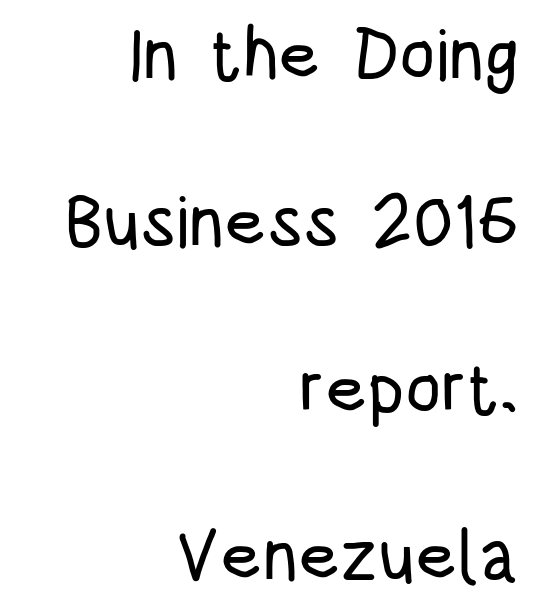
The image shows 71 px condensed sans-serif type, upright; set right-aligned, loose line spacing (2.35x), normal letter spacing, not underlined; low stroke contrast and a large x-height.
